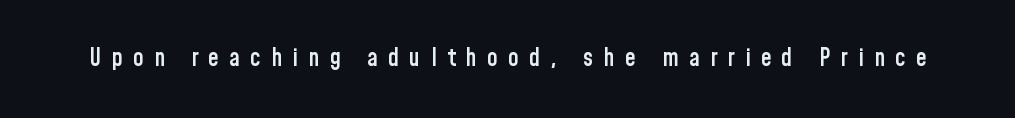
The type is letterspaced generously, with wide tracking. The string is rendered with underlining switched off. The face used here is a semibold: visibly heavier than regular, lighter than bold. Characters remain perfectly vertical along every line.
